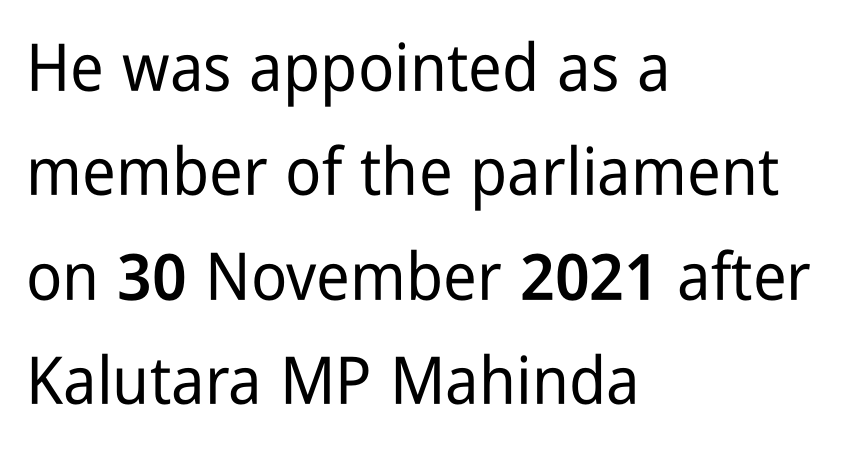
The face used here is a sans, in the tradition of grotesques and geometrics. Caption: standard tracking, unaltered. The ragged edge is on the right, which tells us the setting is flush left. Each new line begins a customary step beneath the previous one.
